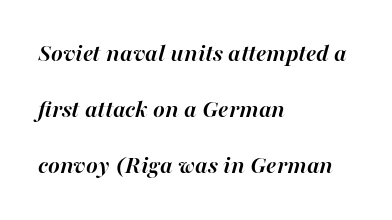
Posture: slanted. Each glyph is drawn with heavy, bold strokes. What's the leading like? Stretched, with rows far apart. Horizontal alignment here is leftward, the default for most running prose.
